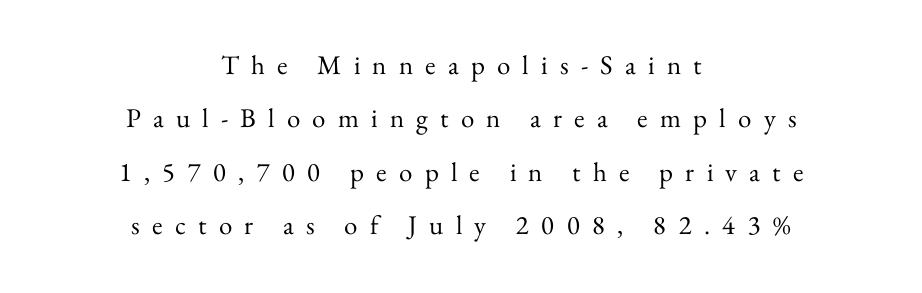
{"italic": "no", "bold": "no", "underline": "no", "align": "center", "line_spacing": "loose", "line_spacing_ratio": 1.98, "letter_spacing": "wide", "letter_spacing_em": 0.45, "glyph_px": 27}
